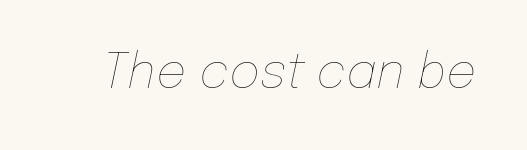
Q: Is the text bold? A: No.
Q: Is the text italic (slanted)? A: Yes, it leans right by about 12 degrees.
Q: Is the text underlined? A: No.
Q: Is the spacing between letters normal or unusually wide? A: Normal.
Q: Width (condensed, normal, or wide)? A: Normal.
Q: Stroke contrast? A: Low.
Q: x-height? A: Medium.
Q: Monospaced? A: No.
